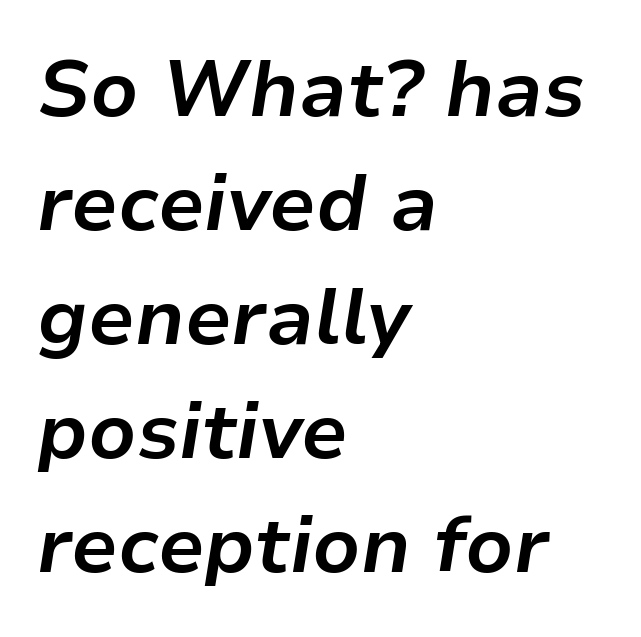
Q: Is the text bold? A: Yes.
Q: Is the text italic (slanted)? A: Yes, it leans right by about 9 degrees.
Q: Is the text underlined? A: No.
Q: How is the paragraph aligned? A: Left-aligned.
Q: Is the spacing between letters normal or unusually wide? A: Normal.
Q: Is the spacing between lines tight, normal or loose? A: Normal.
Q: Width (condensed, normal, or wide)? A: Normal.
Q: Stroke contrast? A: Low.
Q: x-height? A: Medium.
Q: Monospaced? A: No.
